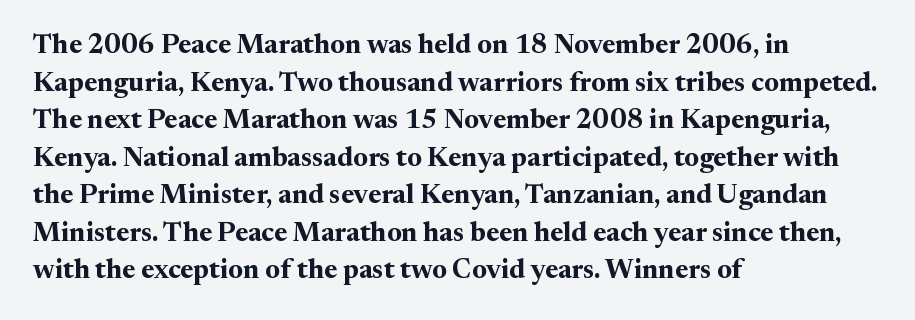
Its strokes are broad and dark, the hallmark of bold type. The letterforms sit shoulder to shoulder at normal distance. Horizontal alignment here is leftward, the default for most running prose. Each new line begins a customary step beneath the previous one. Has an underline been added? It has not. Characters remain perfectly vertical along every line.
